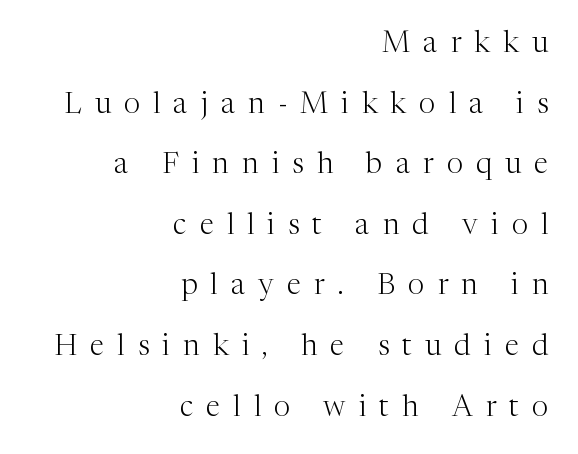
The image shows 29 px light serif type, upright; set right-aligned, loose line spacing (2.09x), unusually wide letter spacing (+0.46 em), not underlined; medium stroke contrast and a medium x-height.
